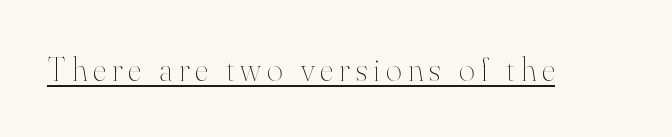
The image shows 34 px thin type, upright; set underlined; high stroke contrast and a small x-height.
